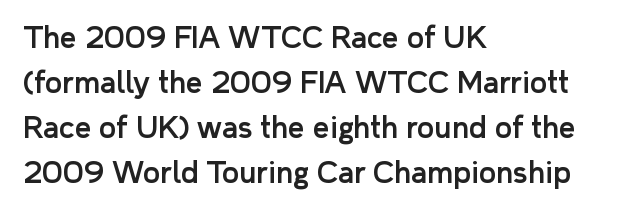
{"serif": "no", "italic": "no", "width": "normal", "stroke_contrast": "low", "x_height": "medium", "monospaced": "no", "underline": "no", "align": "left", "line_spacing": "normal", "line_spacing_ratio": 1.55, "letter_spacing": "normal", "letter_spacing_em": 0.0, "glyph_px": 29}
